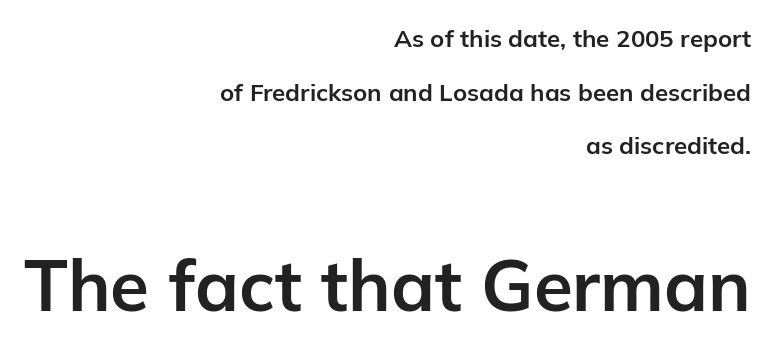
Q: Is the text bold? A: Yes.
Q: Is the text italic (slanted)? A: No, it is upright.
Q: Is the typeface a serif or a sans-serif typeface? A: Sans-serif.
Q: Is the text underlined? A: No.
Q: How is the paragraph aligned? A: Right-aligned.
Q: Is the spacing between letters normal or unusually wide? A: Normal.
Q: Is the spacing between lines tight, normal or loose? A: Loose.
Q: Which block of text is set in a larger size, the first (top) or the second (bottom)? A: The second (bottom) one.
Q: Width (condensed, normal, or wide)? A: Normal.
Q: Stroke contrast? A: Low.
Q: x-height? A: Medium.
Q: Monospaced? A: No.
